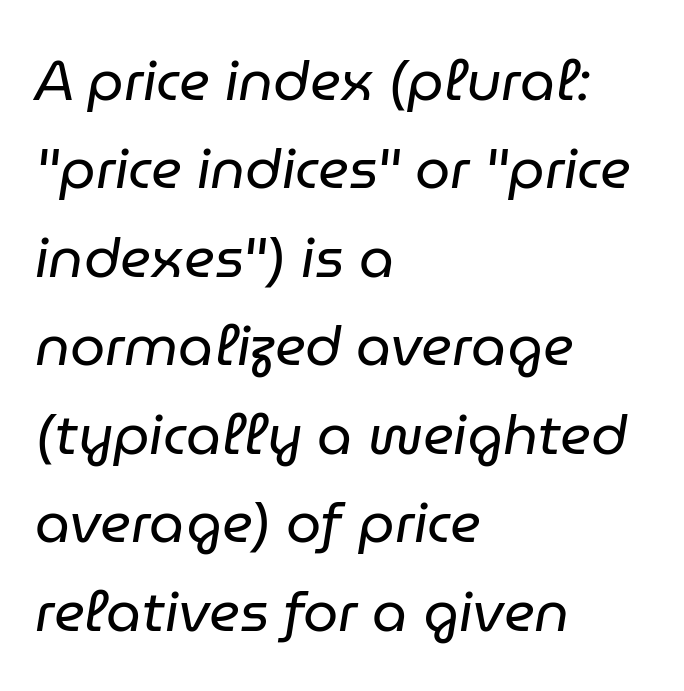
Q: Is the text bold? A: No.
Q: Is the text italic (slanted)? A: Yes, it leans right by about 9 degrees.
Q: Is the text underlined? A: No.
Q: How is the paragraph aligned? A: Left-aligned.
Q: Is the spacing between letters normal or unusually wide? A: Normal.
Q: Is the spacing between lines tight, normal or loose? A: Normal.
Q: Width (condensed, normal, or wide)? A: Normal.
Q: Stroke contrast? A: Low.
Q: x-height? A: Medium.
Q: Monospaced? A: No.
